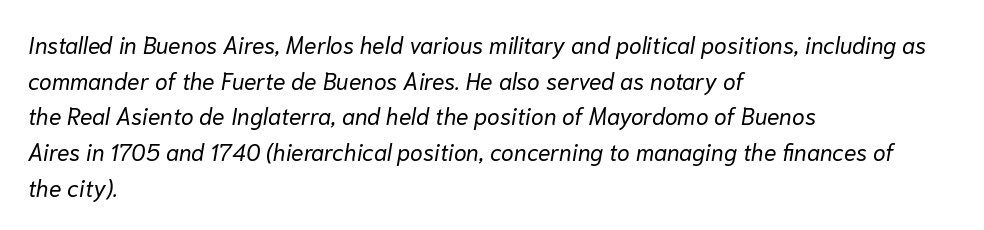
{"italic": "yes", "lean": "right", "slant_degrees": 10, "bold": "no", "underline": "no", "align": "left", "line_spacing": "normal", "line_spacing_ratio": 1.55, "letter_spacing": "normal", "letter_spacing_em": 0.0, "glyph_px": 23}
